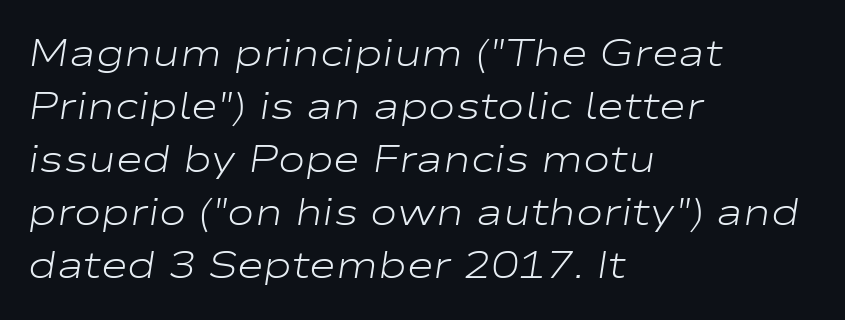
{"italic": "yes", "lean": "right", "slant_degrees": 9, "bold": "no", "weight": "light", "width": "wide", "stroke_contrast": "low", "x_height": "medium", "monospaced": "no", "underline": "no", "align": "left", "line_spacing": "normal", "line_spacing_ratio": 1.43, "letter_spacing": "normal", "letter_spacing_em": 0.0, "glyph_px": 37}
